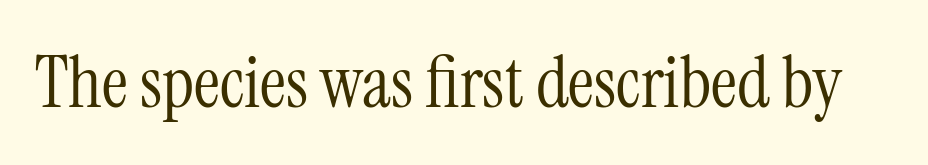
Q: Is the text bold? A: No.
Q: Is the text italic (slanted)? A: No, it is upright.
Q: Is the typeface a serif or a sans-serif typeface? A: Serif.
Q: Is the text underlined? A: No.
Q: Is the spacing between letters normal or unusually wide? A: Normal.
Q: Width (condensed, normal, or wide)? A: Condensed.
Q: Stroke contrast? A: Medium.
Q: x-height? A: Medium.
Q: Monospaced? A: No.
